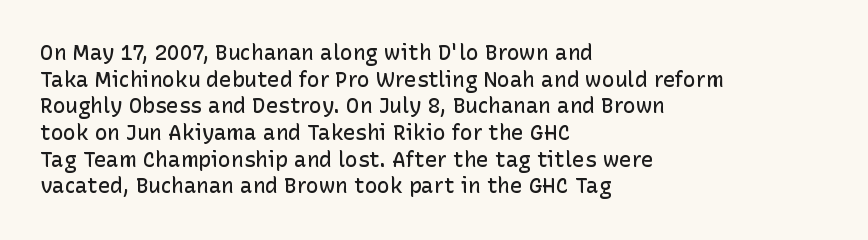
{"italic": "no", "bold": "semi", "underline": "no", "align": "left", "line_spacing": "normal", "line_spacing_ratio": 1.27, "letter_spacing": "normal", "letter_spacing_em": 0.0, "glyph_px": 21}
